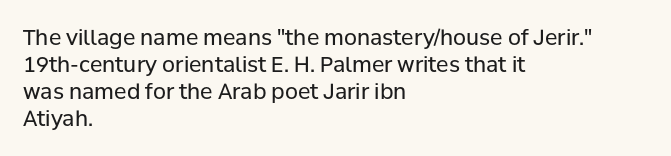
Q: Is the text bold? A: No.
Q: Is the text italic (slanted)? A: No, it is upright.
Q: Is the text underlined? A: No.
Q: How is the paragraph aligned? A: Left-aligned.
Q: Is the spacing between letters normal or unusually wide? A: Normal.
Q: Is the spacing between lines tight, normal or loose? A: Normal.
